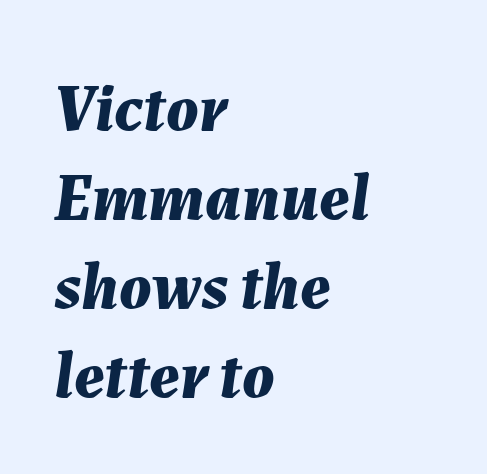
The letters advance in unequal steps, a hallmark of proportional type. Line starts are locked; line ends wander. The passage shown leans; its letterforms are oblique. The space between consecutive lines is moderate.
